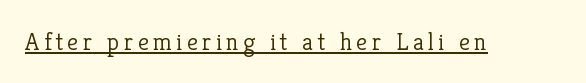
Q: Is the text bold? A: No.
Q: Is the text italic (slanted)? A: No, it is upright.
Q: Is the text underlined? A: Yes.
